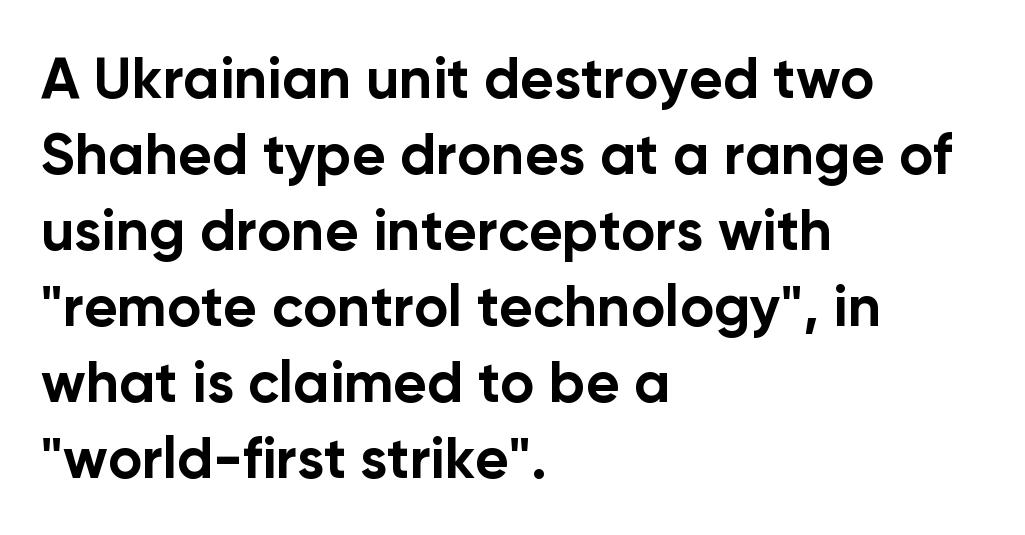
{"serif": "no", "italic": "no", "bold": "yes", "weight": "bold", "width": "normal", "stroke_contrast": "low", "x_height": "medium", "monospaced": "no", "underline": "no", "align": "left", "line_spacing": "normal", "line_spacing_ratio": 1.31, "letter_spacing": "normal", "letter_spacing_em": 0.0, "glyph_px": 58}
